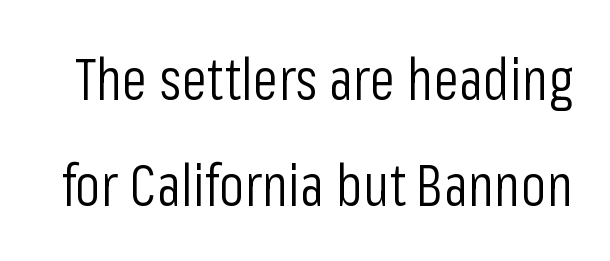
{"serif": "no", "italic": "no", "bold": "no", "weight": "light", "width": "condensed", "stroke_contrast": "low", "x_height": "medium", "monospaced": "no", "underline": "no", "line_spacing_ratio": 1.83, "letter_spacing": "normal", "letter_spacing_em": 0.0, "glyph_px": 58}
